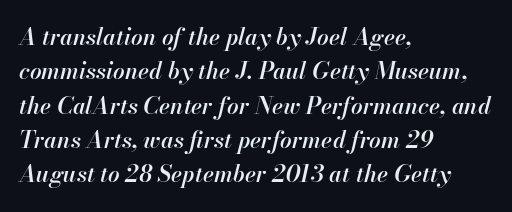
Teacher's note: observe the even left margin — that is flush-left alignment. Here the glyphs are tracked normally, forming tight word shapes. Bare-footed words on every line. Vertically, the passage feels balanced, rows spaced as you'd expect. When letters slant like this, we call the style italic. Summary of weight: moderately heavy, a semibold.
